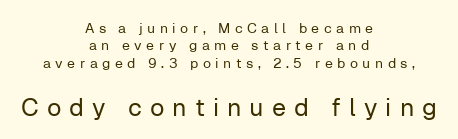
Q: Is the text bold? A: No.
Q: Is the text italic (slanted)? A: No, it is upright.
Q: Is the text underlined? A: No.
Q: How is the paragraph aligned? A: Centered.
Q: Is the spacing between letters normal or unusually wide? A: Unusually wide.
Q: Which block of text is set in a larger size, the first (top) or the second (bottom)? A: The second (bottom) one.
